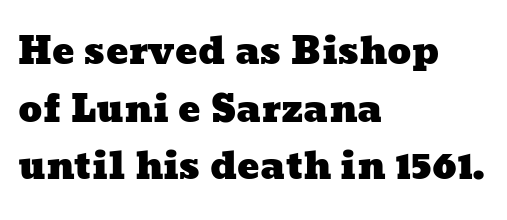
The image shows 37 px wide type; set left-aligned, normal line spacing (1.56x), normal letter spacing, not underlined; low stroke contrast and a medium x-height.
